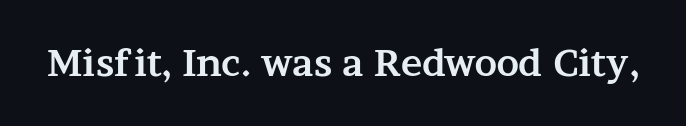
Q: Is the text bold? A: Yes.
Q: Is the text italic (slanted)? A: No, it is upright.
Q: Is the typeface a serif or a sans-serif typeface? A: Serif.
Q: Is the text underlined? A: No.
Q: Is the spacing between letters normal or unusually wide? A: Normal.
Q: Width (condensed, normal, or wide)? A: Wide.
Q: Stroke contrast? A: Medium.
Q: x-height? A: Medium.
Q: Monospaced? A: No.
